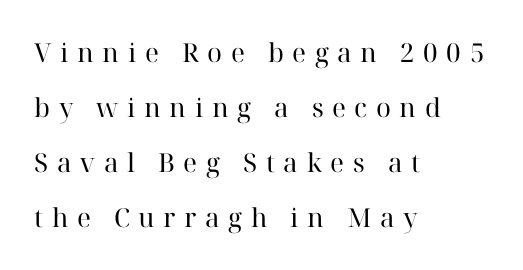
{"italic": "no", "bold": "no", "underline": "no", "align": "left", "line_spacing": "loose", "line_spacing_ratio": 2.12, "letter_spacing": "wide", "letter_spacing_em": 0.33, "glyph_px": 26}
